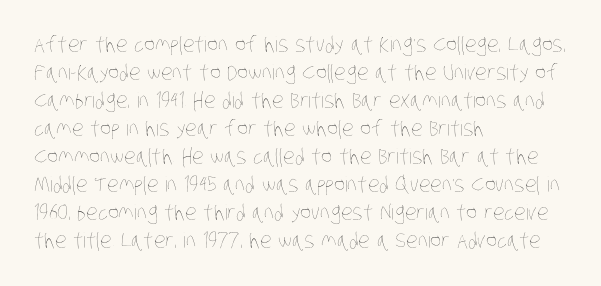
{"bold": "no", "underline": "no", "align": "left", "line_spacing": "normal", "line_spacing_ratio": 1.33, "letter_spacing": "normal", "letter_spacing_em": 0.0, "glyph_px": 21}
